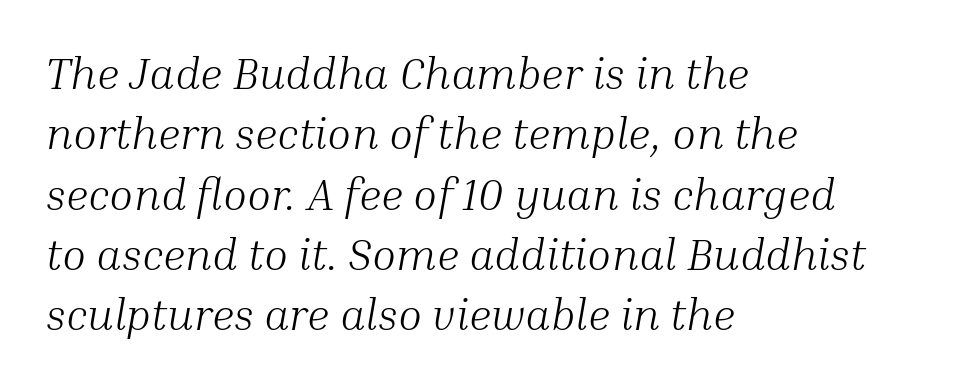
The image shows 44 px light serif type, italic (leaning right); set left-aligned, normal line spacing (1.37x), normal letter spacing, not underlined; medium stroke contrast and a medium x-height.
